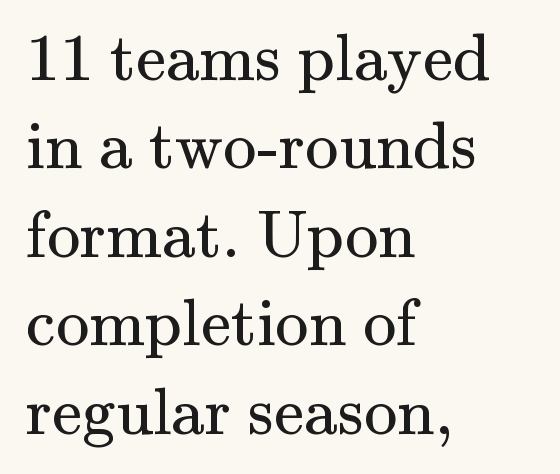
Q: Is the text bold? A: No.
Q: Is the text italic (slanted)? A: No, it is upright.
Q: Is the typeface a serif or a sans-serif typeface? A: Serif.
Q: Is the text underlined? A: No.
Q: How is the paragraph aligned? A: Left-aligned.
Q: Is the spacing between letters normal or unusually wide? A: Normal.
Q: Is the spacing between lines tight, normal or loose? A: Normal.
Q: Width (condensed, normal, or wide)? A: Normal.
Q: Stroke contrast? A: Medium.
Q: x-height? A: Small.
Q: Monospaced? A: No.
